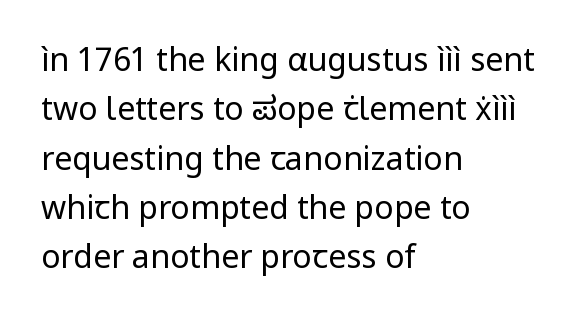
A quiet, ordinary-to-light weight characterises the typeface. These lines are rendered in a variable-pitch font. These lines keep a tight, regular rhythm from letter to letter. The characters display no serif detailing; their extremities are plain. Unlike italic type, these characters show no tilt at all.
